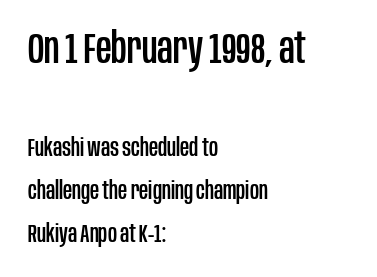
Q: Is the text italic (slanted)? A: No, it is upright.
Q: Is the typeface a serif or a sans-serif typeface? A: Sans-serif.
Q: Is the text underlined? A: No.
Q: How is the paragraph aligned? A: Left-aligned.
Q: Is the spacing between letters normal or unusually wide? A: Normal.
Q: Which block of text is set in a larger size, the first (top) or the second (bottom)? A: The first (top) one.
Q: Width (condensed, normal, or wide)? A: Condensed.
Q: Stroke contrast? A: Low.
Q: x-height? A: Large.
Q: Monospaced? A: No.
